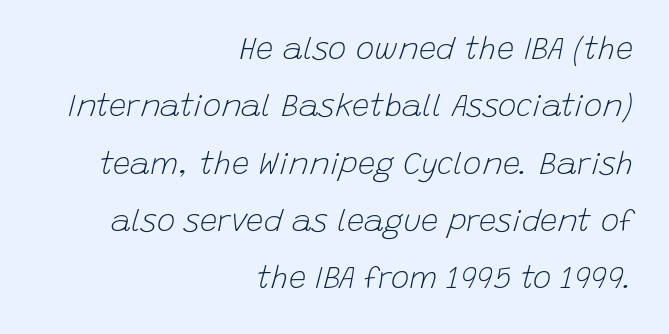
The image shows 31 px light type, italic (leaning right); set right-aligned, line spacing 1.85x, normal letter spacing, not underlined; low stroke contrast and a large x-height.
